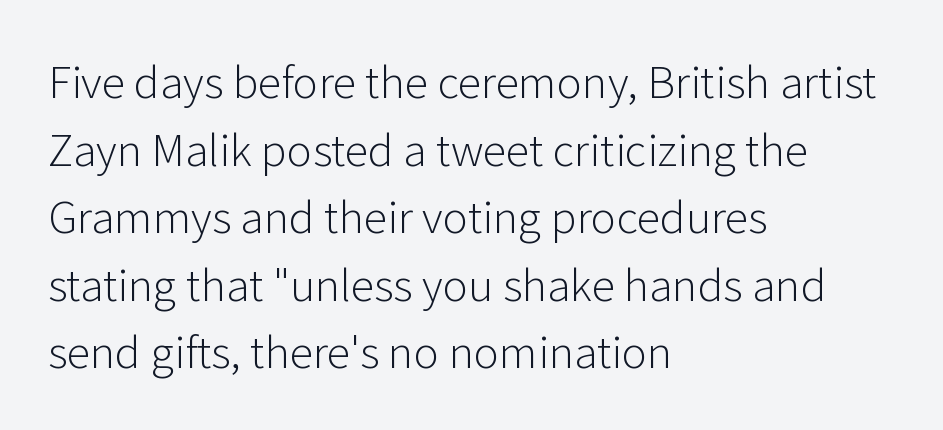
{"serif": "no", "italic": "no", "bold": "no", "weight": "light", "width": "normal", "stroke_contrast": "low", "x_height": "medium", "monospaced": "no", "underline": "no", "align": "left", "line_spacing": "normal", "line_spacing_ratio": 1.57, "letter_spacing": "normal", "letter_spacing_em": 0.0, "glyph_px": 43}
